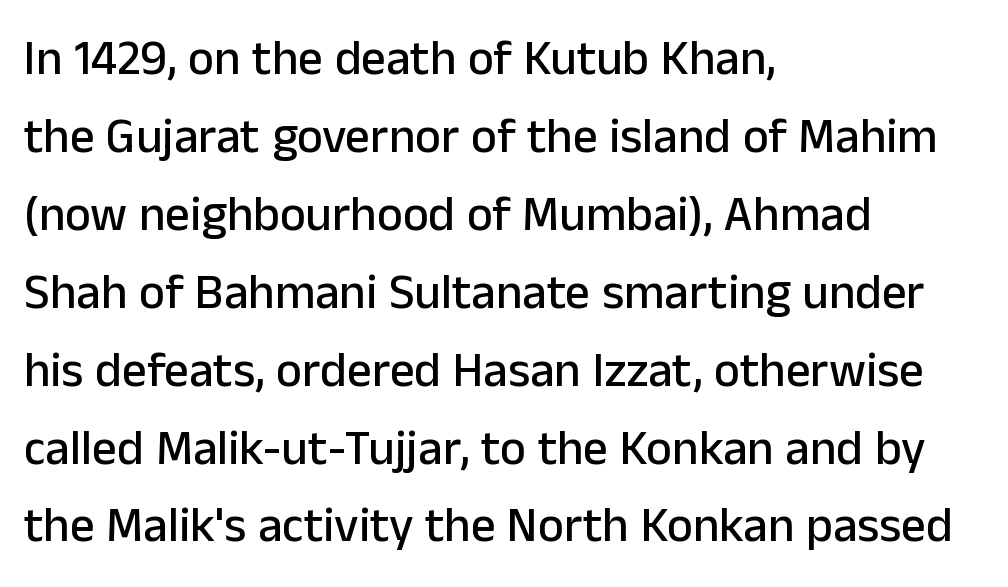
{"serif": "no", "italic": "no", "width": "normal", "stroke_contrast": "low", "x_height": "medium", "monospaced": "no", "underline": "no", "align": "left", "line_spacing": "normal", "line_spacing_ratio": 1.59, "letter_spacing": "normal", "letter_spacing_em": 0.0, "glyph_px": 49}
